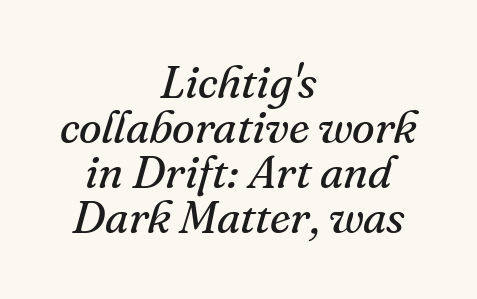
{"serif": "yes", "italic": "yes", "lean": "right", "slant_degrees": 16, "bold": "no", "weight": "regular", "width": "normal", "stroke_contrast": "medium", "x_height": "small", "monospaced": "no", "underline": "no", "align": "center", "line_spacing": "tight", "line_spacing_ratio": 0.98, "letter_spacing": "normal", "letter_spacing_em": 0.0, "glyph_px": 46}
